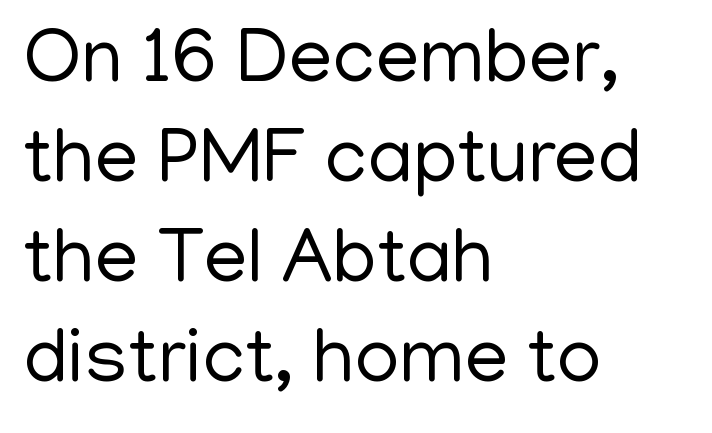
The image shows 78 px regular-weight sans-serif type, upright; set left-aligned, normal line spacing (1.28x), normal letter spacing, not underlined; low stroke contrast and a medium x-height.
